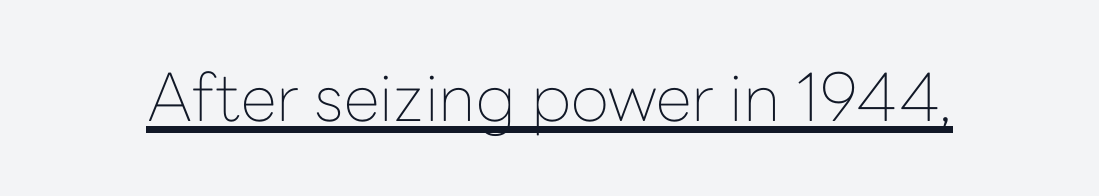
{"serif": "no", "italic": "no", "bold": "no", "weight": "thin", "width": "normal", "stroke_contrast": "low", "x_height": "medium", "monospaced": "no", "underline": "yes", "letter_spacing": "normal", "letter_spacing_em": 0.0, "glyph_px": 66}
